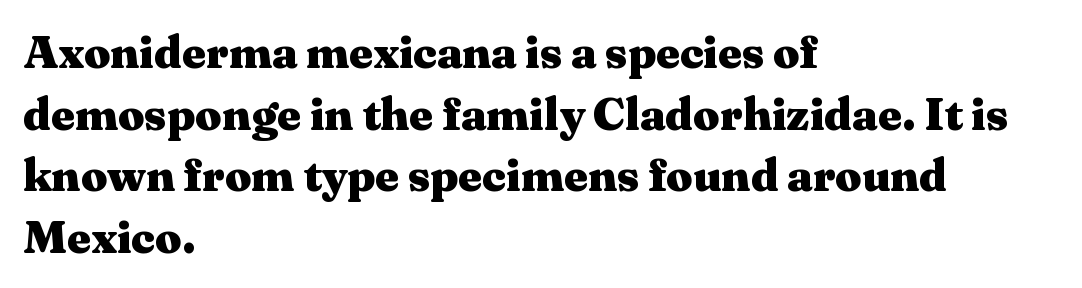
The image shows 46 px heavy, wide serif type, upright; set left-aligned, normal line spacing (1.34x), normal letter spacing, not underlined; medium stroke contrast and a medium x-height.
